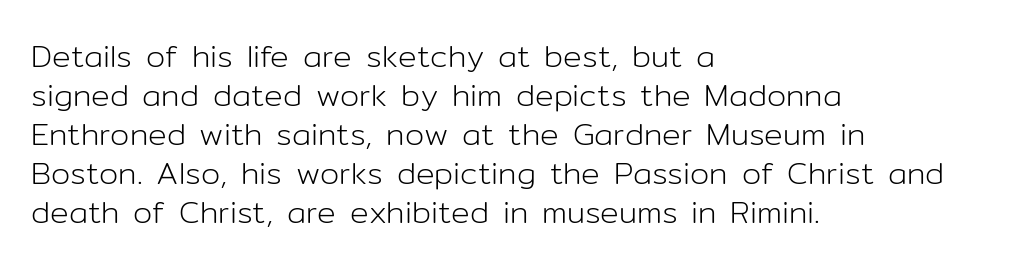
The image shows 31 px light sans-serif type, upright; set left-aligned, normal line spacing (1.26x), normal letter spacing, not underlined; low stroke contrast and a medium x-height.
